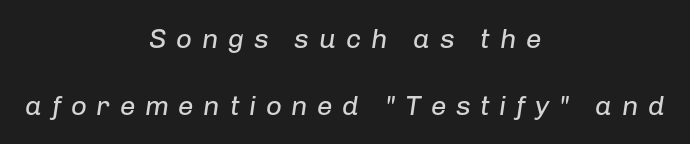
Q: Is the text bold? A: No.
Q: Is the text italic (slanted)? A: Yes, it leans right by about 8 degrees.
Q: Is the text underlined? A: No.
Q: How is the paragraph aligned? A: Centered.
Q: Is the spacing between letters normal or unusually wide? A: Unusually wide.
Q: Is the spacing between lines tight, normal or loose? A: Loose.
Q: Width (condensed, normal, or wide)? A: Normal.
Q: Stroke contrast? A: Low.
Q: x-height? A: Medium.
Q: Monospaced? A: No.
